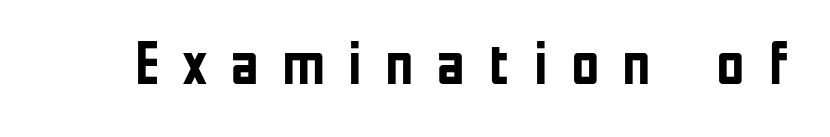
{"serif": "no", "italic": "no", "bold": "yes", "weight": "semibold", "width": "condensed", "stroke_contrast": "low", "x_height": "medium", "monospaced": "no", "underline": "no", "letter_spacing": "wide", "letter_spacing_em": 0.37, "glyph_px": 62}
